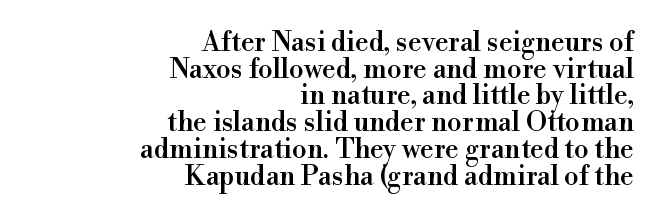
Q: Is the text italic (slanted)? A: No, it is upright.
Q: Is the text underlined? A: No.
Q: How is the paragraph aligned? A: Right-aligned.
Q: Is the spacing between letters normal or unusually wide? A: Normal.
Q: Is the spacing between lines tight, normal or loose? A: Tight.
